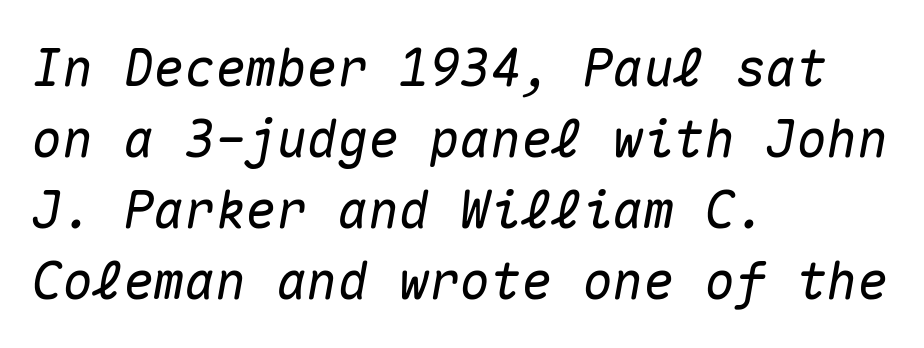
The image shows 51 px text type, italic (leaning right), monospaced; set left-aligned, normal line spacing (1.39x), normal letter spacing, not underlined; medium stroke contrast and a medium x-height.
